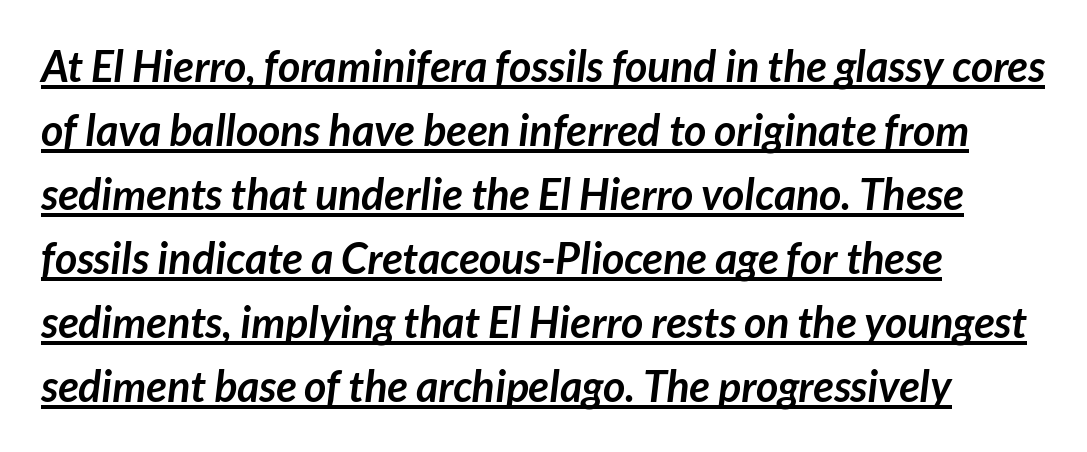
The image shows 43 px semibold sans-serif type; set left-aligned, normal line spacing (1.49x), normal letter spacing, underlined; low stroke contrast and a medium x-height.
